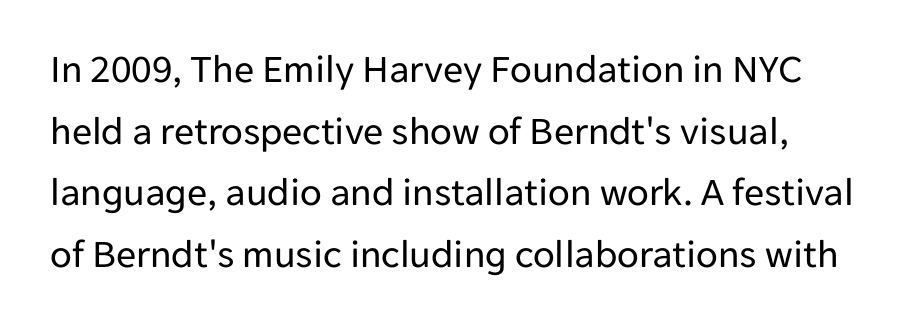
The image shows 40 px regular-weight sans-serif type, upright; set normal line spacing (1.54x), normal letter spacing, not underlined; low stroke contrast and a medium x-height.
